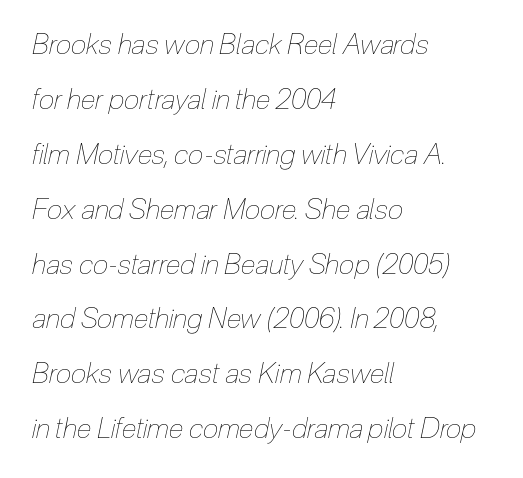
Q: Is the text bold? A: No.
Q: Is the text italic (slanted)? A: Yes, it leans right by about 12 degrees.
Q: Is the text underlined? A: No.
Q: How is the paragraph aligned? A: Left-aligned.
Q: Is the spacing between letters normal or unusually wide? A: Normal.
Q: Is the spacing between lines tight, normal or loose? A: Loose.
Q: Width (condensed, normal, or wide)? A: Condensed.
Q: Stroke contrast? A: Low.
Q: x-height? A: Medium.
Q: Monospaced? A: No.
